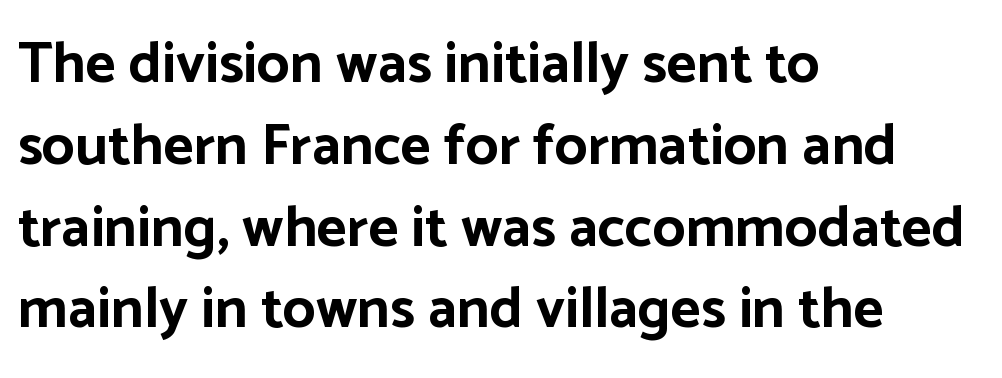
These lines sit exactly where default settings would place them. Letter spacing: default. A typesetter would mark this as roman, not italic. Bare-footed words on every line. The face used here is proportionally spaced, like ordinary book or web type.
